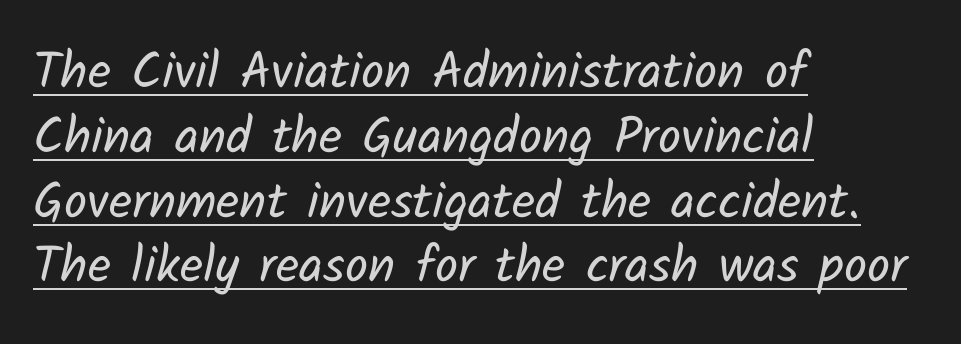
Default kerning and tracking; the words read as compact shapes. Like a heading marked for emphasis, these lines bear an underscore. Letters have the restrained weight of plain body copy at most. Is this a fixed-width face? No — the glyphs have proportional, varying widths.
